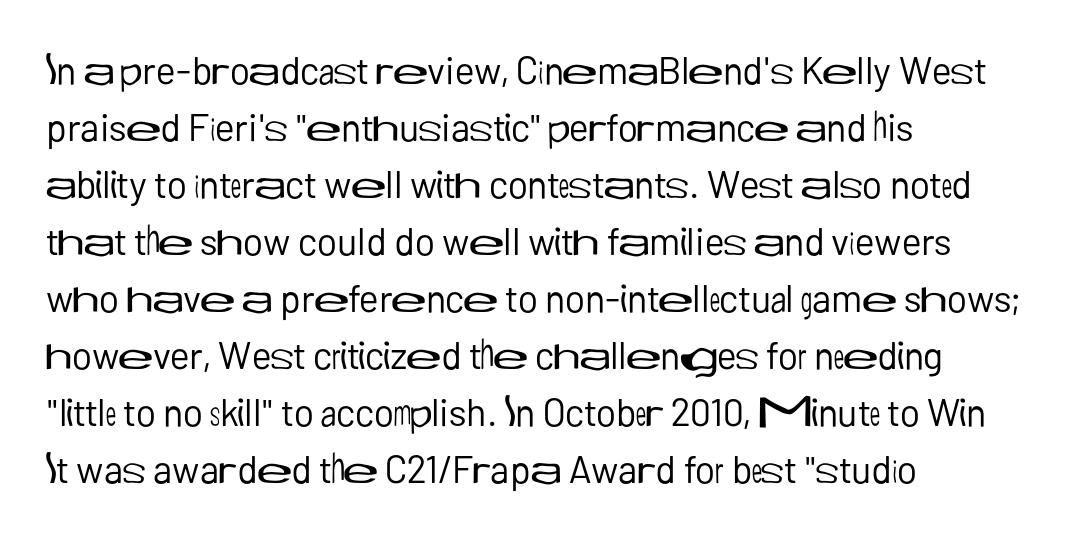
{"serif": "no", "italic": "no", "bold": "no", "weight": "regular", "width": "normal", "stroke_contrast": "low", "x_height": "medium", "monospaced": "no", "underline": "no", "align": "left", "line_spacing": "normal", "line_spacing_ratio": 1.5, "letter_spacing": "normal", "letter_spacing_em": 0.0, "glyph_px": 38}
